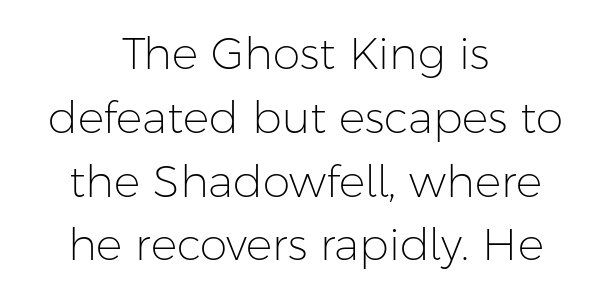
Q: Is the text bold? A: No.
Q: Is the text italic (slanted)? A: No, it is upright.
Q: Is the typeface a serif or a sans-serif typeface? A: Sans-serif.
Q: Is the text underlined? A: No.
Q: How is the paragraph aligned? A: Centered.
Q: Is the spacing between letters normal or unusually wide? A: Normal.
Q: Is the spacing between lines tight, normal or loose? A: Normal.
Q: Width (condensed, normal, or wide)? A: Normal.
Q: Stroke contrast? A: Low.
Q: x-height? A: Medium.
Q: Monospaced? A: No.
